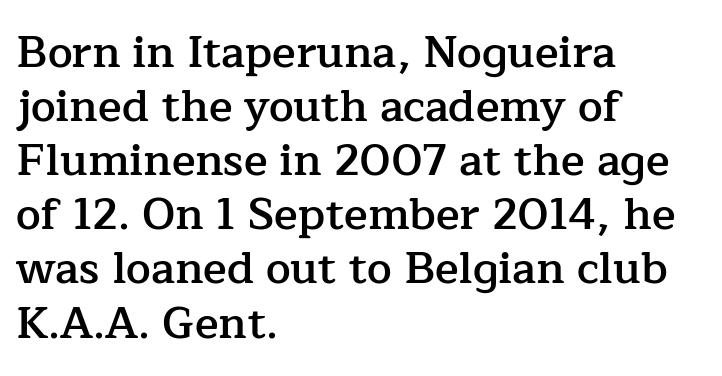
What kind of face is this? One with serifs. Letter spacing: default. The letters are semibold — heavier than regular but short of a full bold. Bare-footed words on every line.
